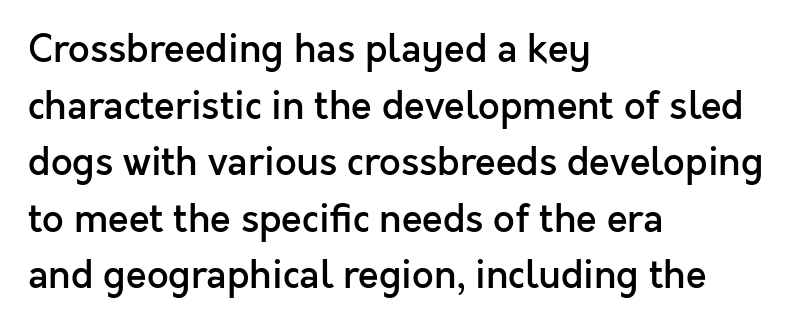
Q: Is the text bold? A: Semi-bold.
Q: Is the text italic (slanted)? A: No, it is upright.
Q: Is the typeface a serif or a sans-serif typeface? A: Sans-serif.
Q: Is the text underlined? A: No.
Q: How is the paragraph aligned? A: Left-aligned.
Q: Is the spacing between letters normal or unusually wide? A: Normal.
Q: Is the spacing between lines tight, normal or loose? A: Normal.
Q: Width (condensed, normal, or wide)? A: Normal.
Q: x-height? A: Medium.
Q: Monospaced? A: No.
